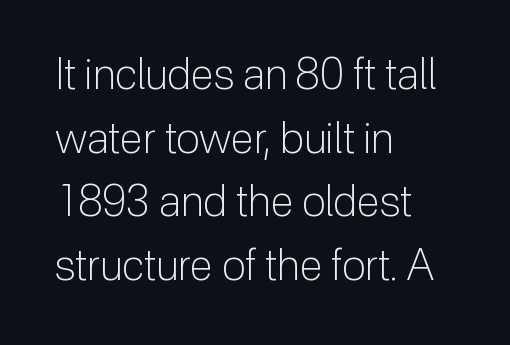
Layout note: lines flush left. Weight: not bold — regular or lighter. Characters follow at the spacing the type designer built in. Unmarked baselines from the first word to the last.
